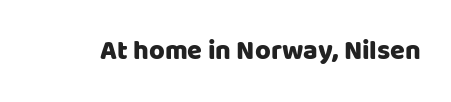
The image shows 27 px text type, upright; set normal letter spacing, not underlined.
